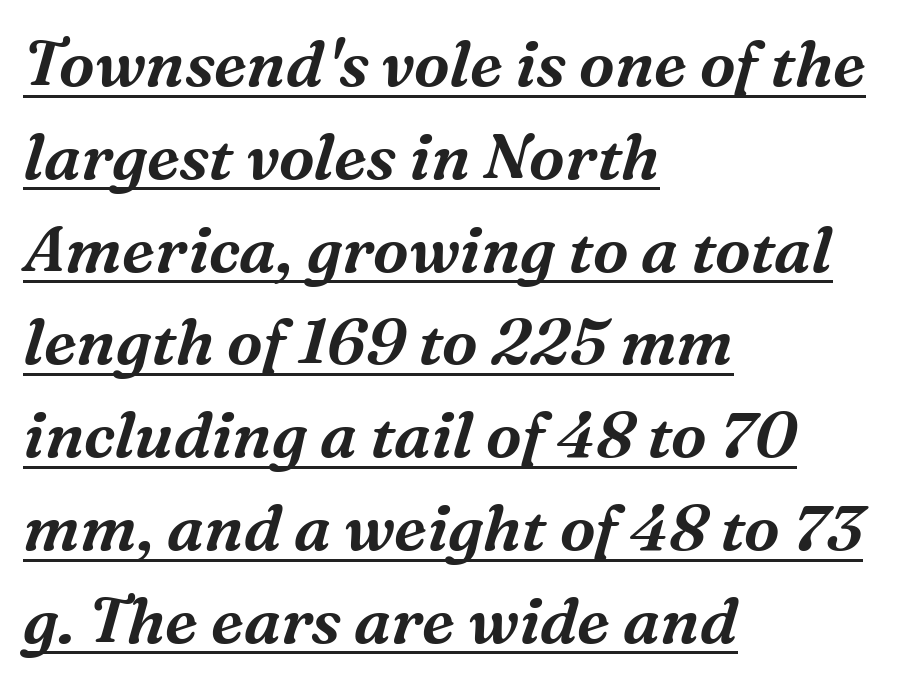
Q: Is the text italic (slanted)? A: Yes, it leans right by about 16 degrees.
Q: Is the typeface a serif or a sans-serif typeface? A: Serif.
Q: Is the text underlined? A: Yes.
Q: How is the paragraph aligned? A: Left-aligned.
Q: Is the spacing between letters normal or unusually wide? A: Normal.
Q: Is the spacing between lines tight, normal or loose? A: Normal.
Q: Width (condensed, normal, or wide)? A: Normal.
Q: Stroke contrast? A: Medium.
Q: x-height? A: Medium.
Q: Monospaced? A: No.
